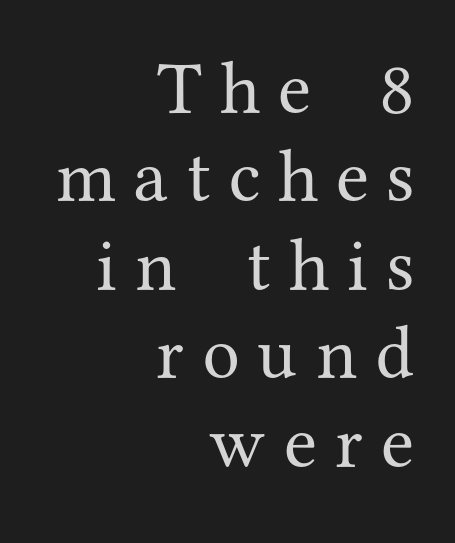
The image shows 75 px regular-weight serif type, upright; set right-aligned, line spacing 1.18x, unusually wide letter spacing (+0.24 em), not underlined; medium stroke contrast and a medium x-height.
